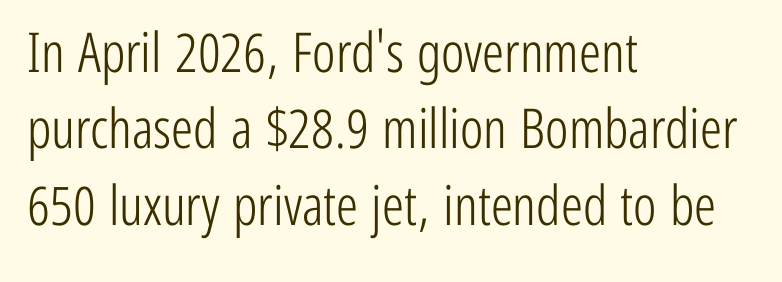
The letters look calm and open, with moderate or lighter stems. The lines are quadded left. Nothing unusual about the tracking: characters are spaced as the font intends. The rendering uses natural spacing where letterforms have individual widths.
